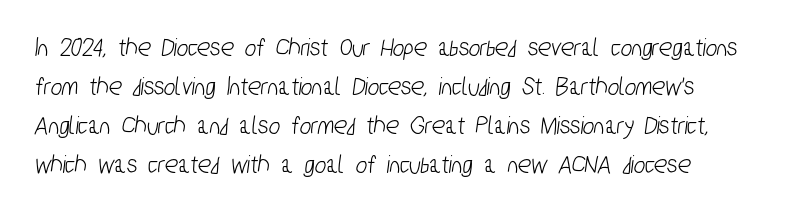
The image shows 27 px text type; set normal line spacing (1.45x), normal letter spacing, not underlined.
